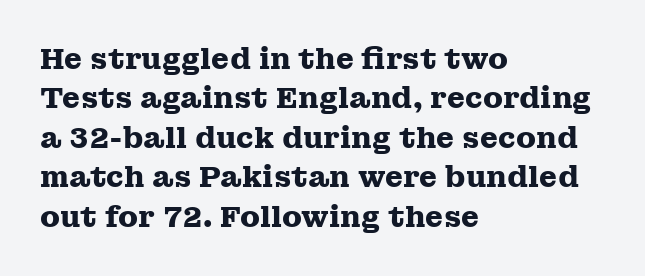
Summary of weight: heavy, a full bold. Unmarked baselines from the first word to the last. The face used here is proportionally spaced, like ordinary book or web type. The lines sit at an ordinary, default distance from one another. Designer's note — italics off, roman on. Nothing unusual about the tracking: characters are spaced as the font intends.
